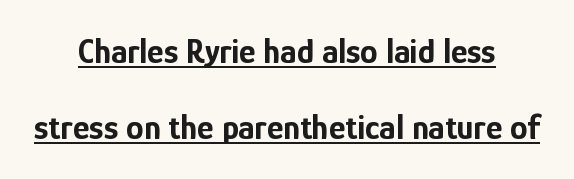
{"serif": "no", "italic": "no", "bold": "yes", "weight": "bold", "width": "condensed", "stroke_contrast": "low", "x_height": "medium", "monospaced": "no", "underline": "yes", "align": "center", "line_spacing": "loose", "line_spacing_ratio": 2.18, "letter_spacing": "normal", "letter_spacing_em": 0.0, "glyph_px": 35}
